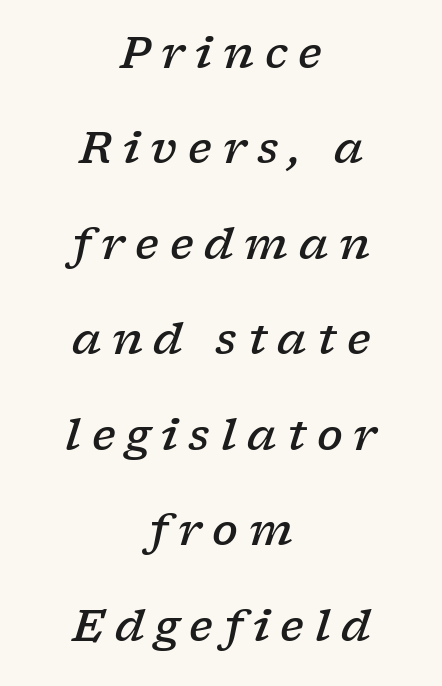
The image shows 43 px semibold, wide serif type, italic (leaning right); set centered, loose line spacing (2.22x), unusually wide letter spacing (+0.25 em), not underlined; low stroke contrast and a medium x-height.
